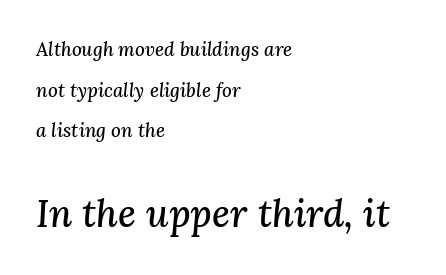
The image shows 38 px serif type, italic (leaning right); set left-aligned, loose line spacing (2.14x), normal letter spacing, not underlined; the second (bottom) block is 2.0x larger; medium stroke contrast and a medium x-height.
